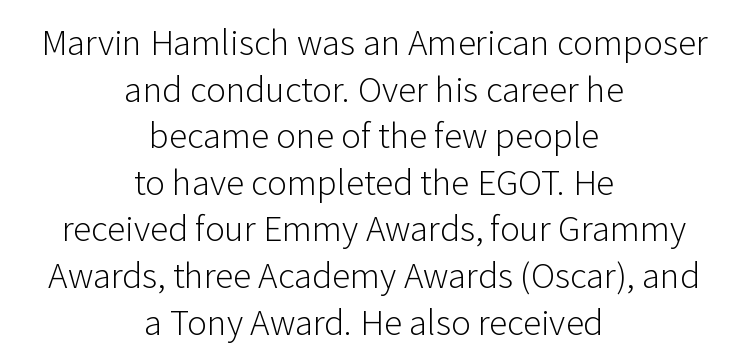
Tracking here is standard; glyphs follow each other at the usual distance. Type without underlining. The rendering shows plain stroke endings on the letterforms — a sans-serif design. Reading down the block, each line starts at a different indent, mirrored at its end. Characters remain perfectly vertical along every line.
